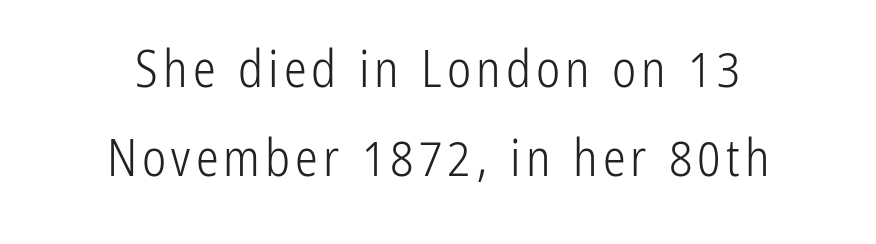
You could not count columns in this text — the font is proportionally spaced. This rendering employs a face without finishing strokes, i.e., a sans-serif. The strokes carry an ordinary text weight at most. A roman cut, with each character standing at attention. Only glyphs here, with clear space below each row.
